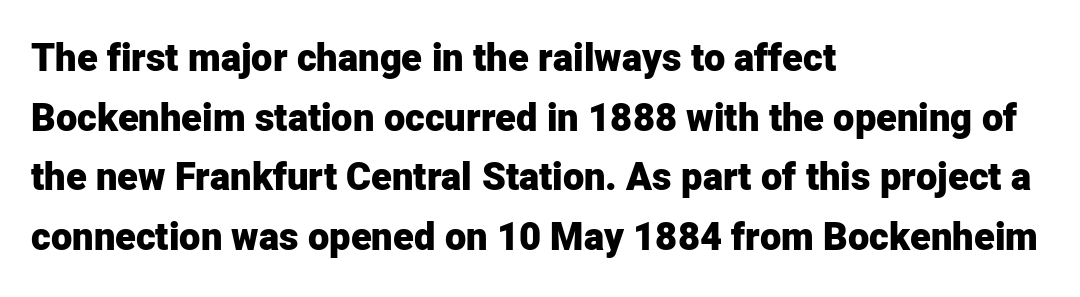
The image shows 38 px heavy sans-serif type, upright; set left-aligned, normal line spacing (1.57x), normal letter spacing, not underlined; low stroke contrast and a medium x-height.
